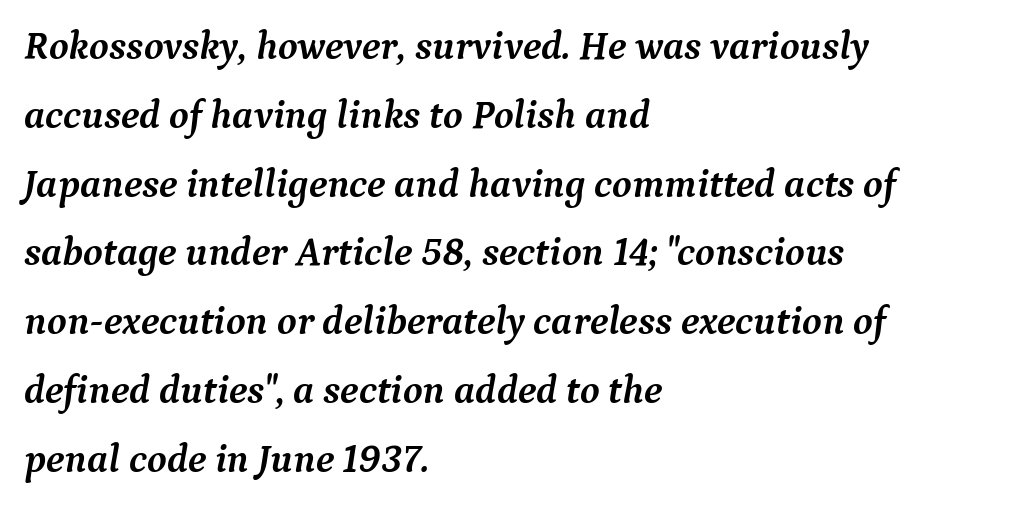
Weight check: bold — yes, fully. Students, note that the glyphs here touch the page at normal intervals. Stroke terminals: seriffed. Lines of text with bare space underneath.
